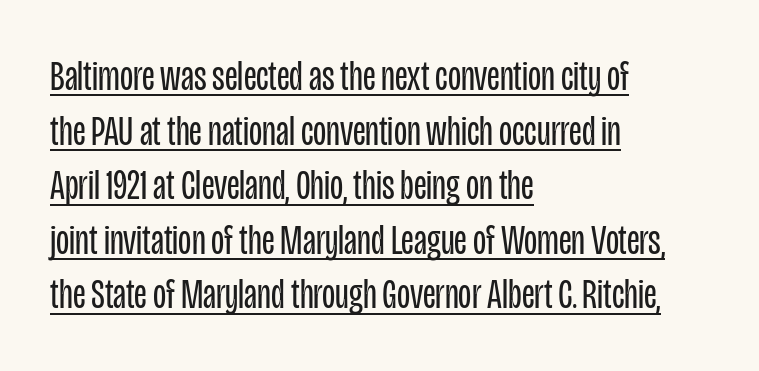
The image shows 43 px regular-weight, condensed sans-serif type, upright; set left-aligned, normal line spacing (1.27x), normal letter spacing, underlined; low stroke contrast and a large x-height.
